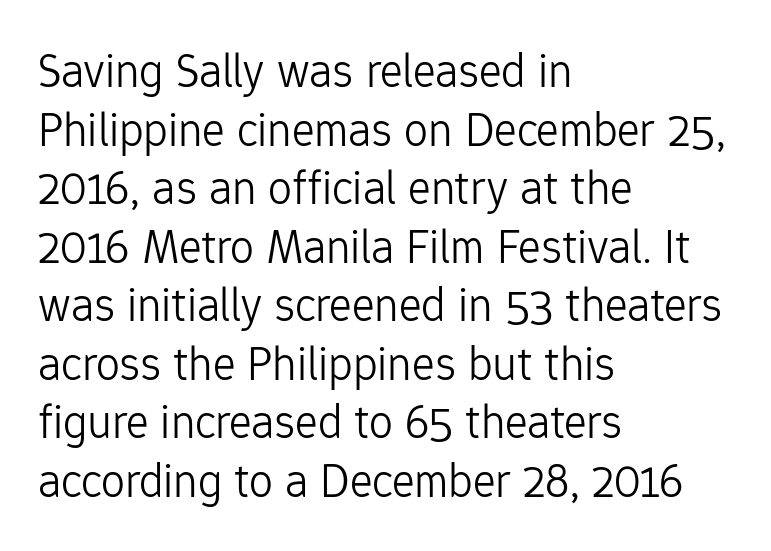
The image shows 48 px light sans-serif type, upright; set left-aligned, line spacing 1.22x, normal letter spacing, not underlined; low stroke contrast and a medium x-height.
